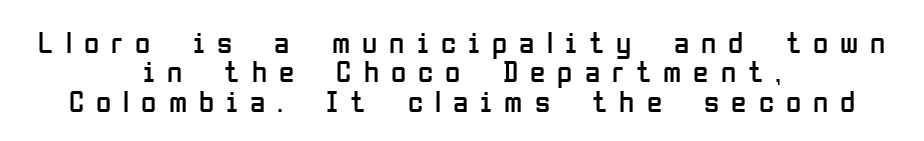
The letters stand upright; this is a roman face. Looks like regular typesetting: each glyph gets only the width it needs. The strip under each line holds only bare page. The font family rendered here belongs to the sans-serif group. The typeface has the unassuming heft of standard copy or less. A typesetter would call this heavily tracked-out type.
